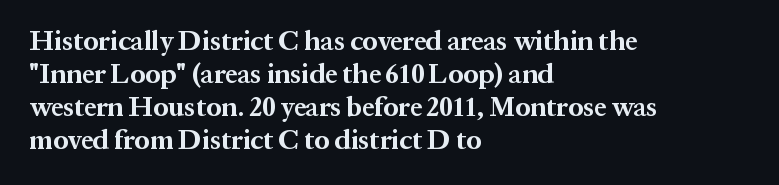
The image shows 27 px bold type, upright; set left-aligned, line spacing 1.22x, normal letter spacing, not underlined.
